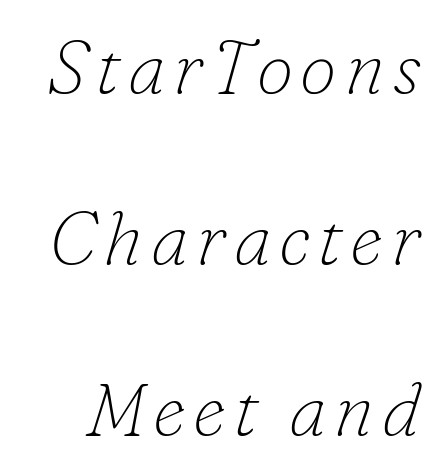
Each letter keeps its own natural width here, so spacing adapts to shape. The lettering tilts uniformly, giving the passage an italic look. The zone under the glyphs is completely vacant. Is the type heavy? It reads as light-to-regular instead. Rows of type keep a wide berth in the vertical direction.
